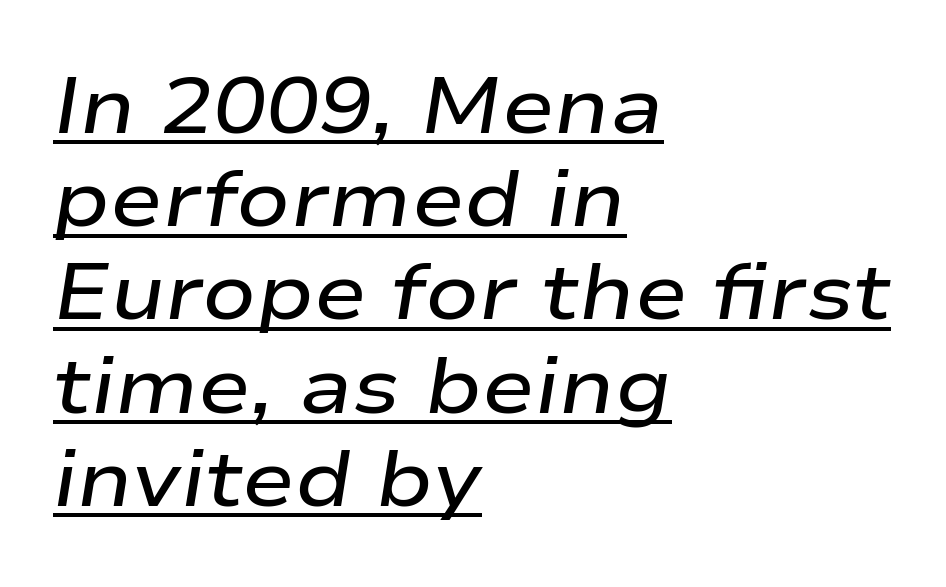
Q: Is the text bold? A: Semi-bold.
Q: Is the text italic (slanted)? A: Yes, it leans right by about 9 degrees.
Q: Is the text underlined? A: Yes.
Q: How is the paragraph aligned? A: Left-aligned.
Q: Is the spacing between letters normal or unusually wide? A: Normal.
Q: Width (condensed, normal, or wide)? A: Wide.
Q: Stroke contrast? A: Low.
Q: x-height? A: Medium.
Q: Monospaced? A: No.
